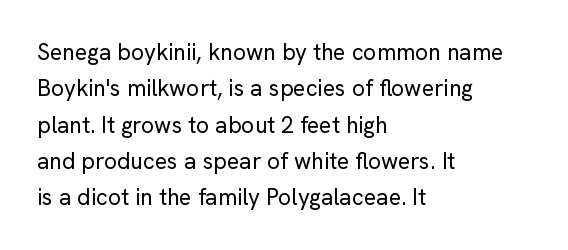
{"italic": "no", "bold": "no", "underline": "no", "align": "left", "line_spacing": "normal", "line_spacing_ratio": 1.58, "letter_spacing": "normal", "letter_spacing_em": 0.0, "glyph_px": 23}
